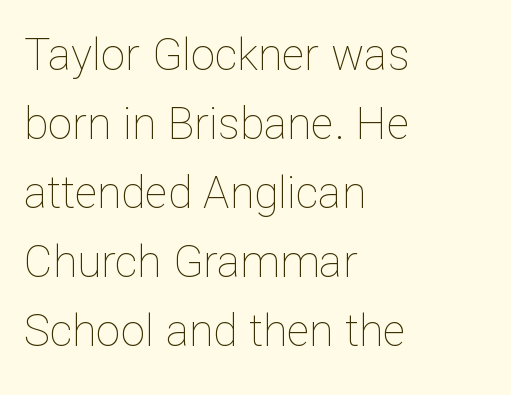
No extra tracking has been applied to these lines. You can tell it's not italic because the verticals are truly vertical. Students, observe: this is what conventionally led text looks like. The face used here is proportionally spaced, like ordinary book or web type.
